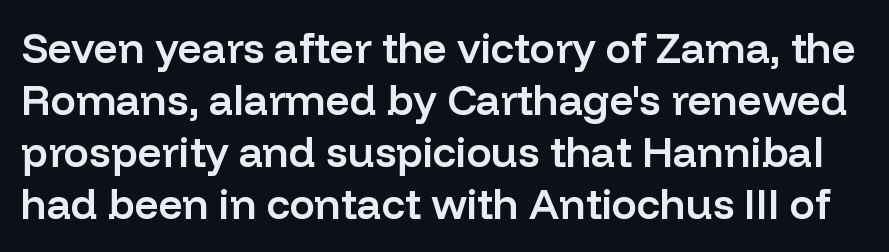
Q: Is the text bold? A: Semi-bold.
Q: Is the text italic (slanted)? A: No, it is upright.
Q: Is the typeface a serif or a sans-serif typeface? A: Sans-serif.
Q: Is the text underlined? A: No.
Q: Is the spacing between letters normal or unusually wide? A: Normal.
Q: Width (condensed, normal, or wide)? A: Normal.
Q: Stroke contrast? A: Low.
Q: x-height? A: Medium.
Q: Monospaced? A: No.
